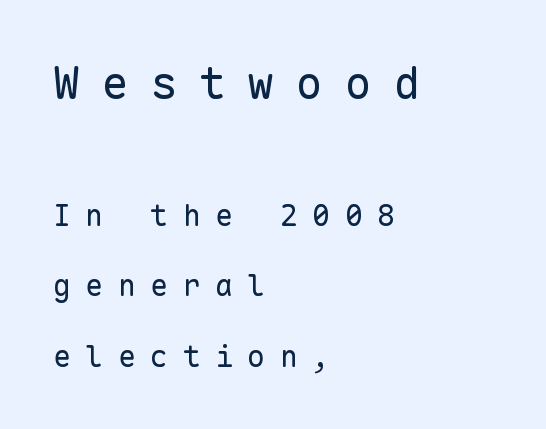
{"serif": "no", "italic": "no", "bold": "no", "weight": "regular", "width": "normal", "stroke_contrast": "low", "x_height": "medium", "monospaced": "yes", "underline": "no", "align": "left", "line_spacing": "loose", "line_spacing_ratio": 2.35, "letter_spacing": "wide", "letter_spacing_em": 0.48, "larger_block": "first", "size_ratio": 1.5, "glyph_px": 45}
